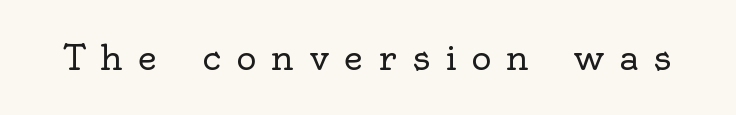
Q: Is the text bold? A: No.
Q: Is the text italic (slanted)? A: No, it is upright.
Q: Is the typeface a serif or a sans-serif typeface? A: Serif.
Q: Is the text underlined? A: No.
Q: Is the spacing between letters normal or unusually wide? A: Unusually wide.
Q: Width (condensed, normal, or wide)? A: Normal.
Q: x-height? A: Small.
Q: Monospaced? A: No.
